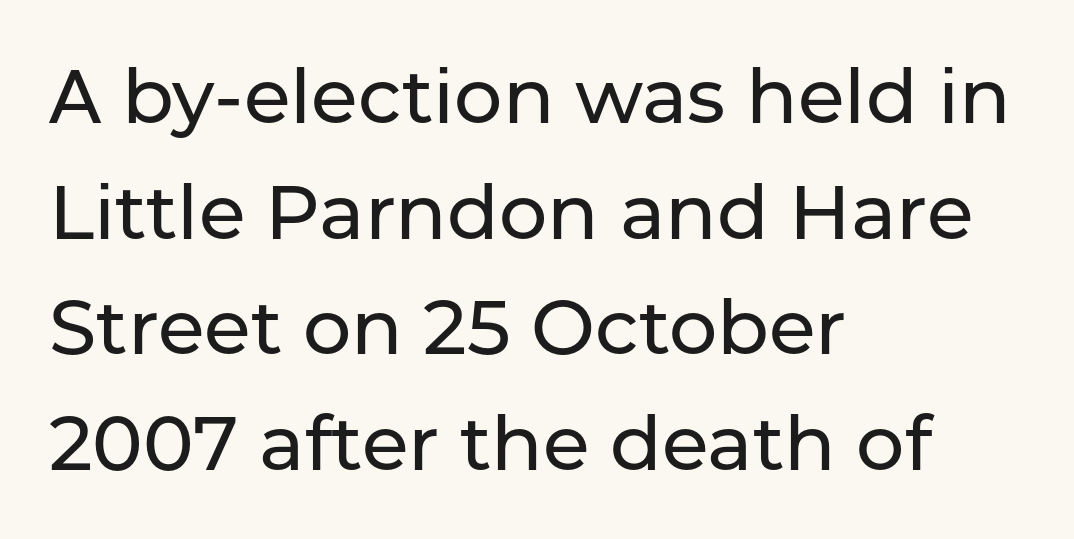
The image shows 76 px sans-serif type, upright; set left-aligned, normal line spacing (1.52x), normal letter spacing, not underlined; low stroke contrast and a medium x-height.
